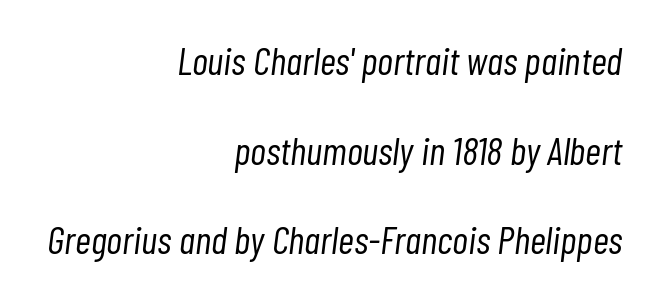
The image shows 39 px light, condensed type, italic (leaning right); set right-aligned, loose line spacing (2.3x), normal letter spacing, not underlined; low stroke contrast and a medium x-height.
